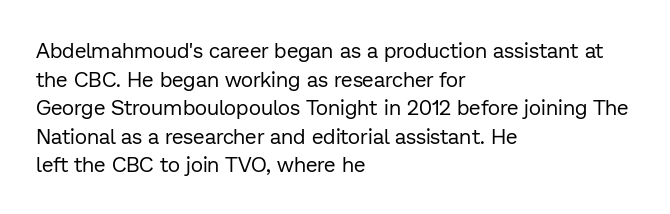
Line beginnings align vertically; line endings do not. Whoever set this chose a conventional vertical rhythm. Stroke mass is kept to a normal reading level or below. Nobody touched the tracking dial on this one.
